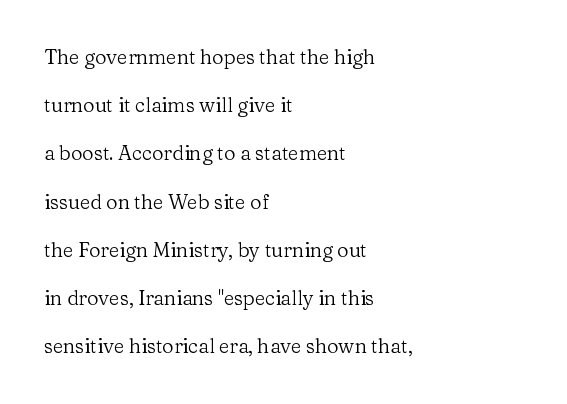
Q: Is the text bold? A: No.
Q: Is the text italic (slanted)? A: No, it is upright.
Q: Is the text underlined? A: No.
Q: How is the paragraph aligned? A: Left-aligned.
Q: Is the spacing between letters normal or unusually wide? A: Normal.
Q: Is the spacing between lines tight, normal or loose? A: Loose.
